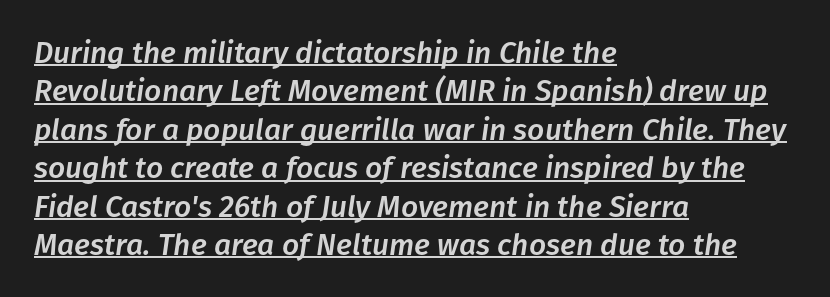
The image shows 30 px text type, italic (leaning right); set left-aligned, normal line spacing (1.28x), normal letter spacing, underlined; low stroke contrast and a medium x-height.
